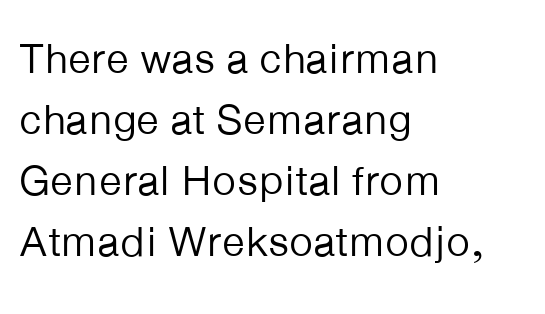
{"serif": "no", "italic": "no", "bold": "no", "weight": "regular", "width": "normal", "stroke_contrast": "low", "x_height": "medium", "monospaced": "no", "underline": "no", "align": "left", "line_spacing": "normal", "line_spacing_ratio": 1.45, "letter_spacing": "normal", "letter_spacing_em": 0.0, "glyph_px": 42}
